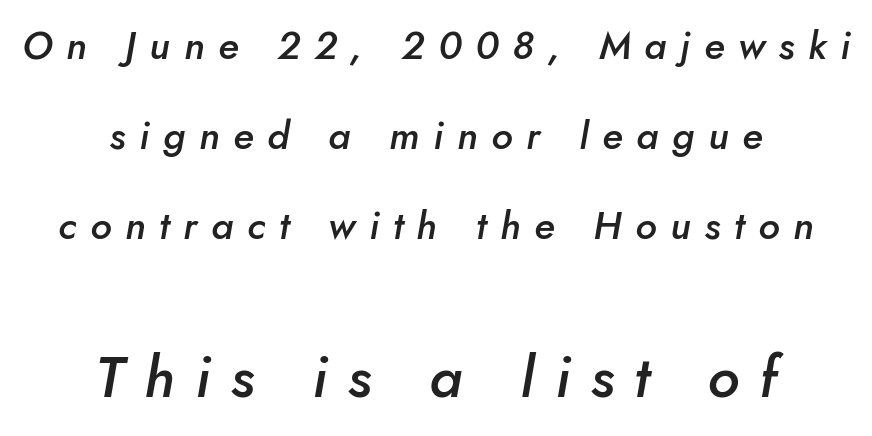
The image shows 58 px semibold type, italic (leaning right); set centered, loose line spacing (2.31x), unusually wide letter spacing (+0.35 em), not underlined; the second (bottom) block is 1.49x larger; low stroke contrast and a small x-height.
